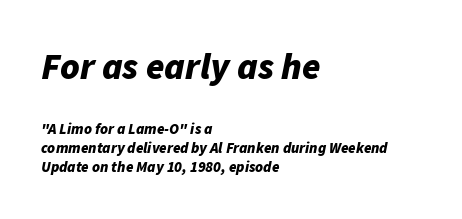
You could not count columns in this text — the font is proportionally spaced. Line spacing here is normal. These lines carry a lot of weight — the face is fully bold. Compared with typical body copy, the letter spacing here is the same. The passage shown is not underscored anywhere.
